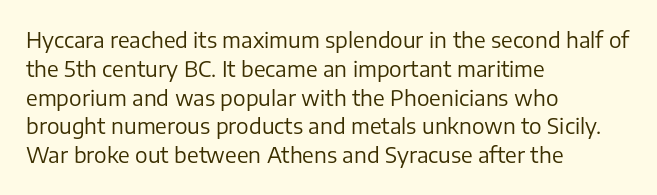
The image shows 21 px text type, upright; set left-aligned, normal line spacing (1.37x), normal letter spacing, not underlined.
